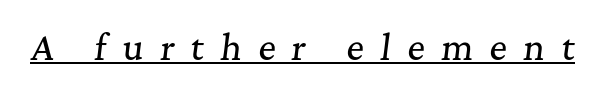
{"serif": "yes", "italic": "yes", "lean": "right", "slant_degrees": 7, "width": "normal", "stroke_contrast": "medium", "x_height": "medium", "monospaced": "no", "underline": "yes", "letter_spacing": "wide", "letter_spacing_em": 0.48, "glyph_px": 34}
